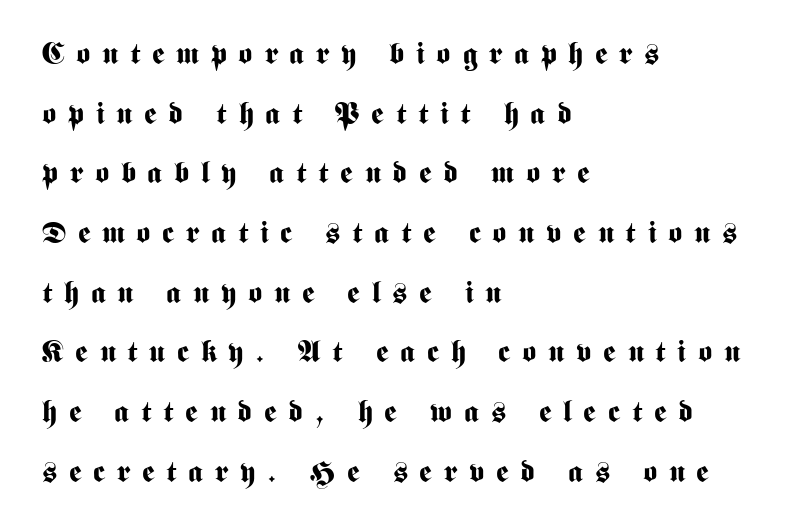
{"serif": "no", "italic": "no", "bold": "yes", "weight": "bold", "width": "condensed", "stroke_contrast": "medium", "x_height": "medium", "monospaced": "no", "underline": "no", "align": "left", "line_spacing": "loose", "line_spacing_ratio": 1.99, "letter_spacing": "wide", "letter_spacing_em": 0.39, "glyph_px": 30}
